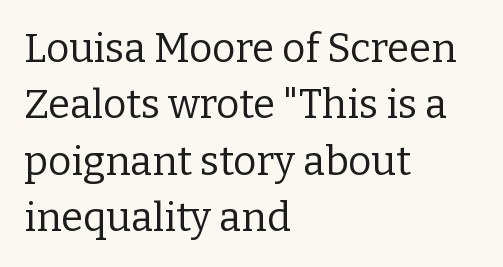
Q: Is the text bold? A: No.
Q: Is the text italic (slanted)? A: No, it is upright.
Q: Is the typeface a serif or a sans-serif typeface? A: Serif.
Q: Is the text underlined? A: No.
Q: How is the paragraph aligned? A: Left-aligned.
Q: Is the spacing between letters normal or unusually wide? A: Normal.
Q: Is the spacing between lines tight, normal or loose? A: Normal.
Q: Width (condensed, normal, or wide)? A: Normal.
Q: Stroke contrast? A: Low.
Q: x-height? A: Medium.
Q: Monospaced? A: No.
